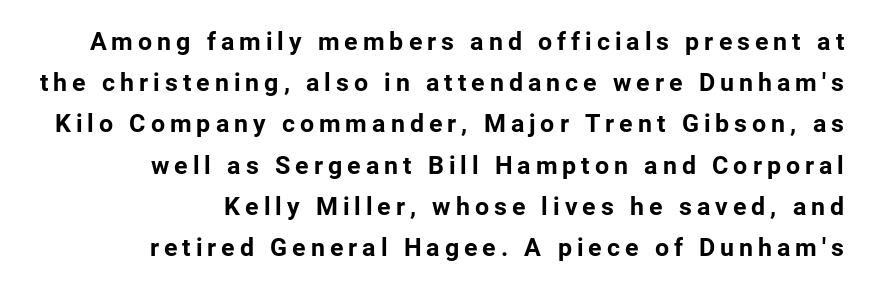
The image shows 25 px bold type, upright; set right-aligned, normal line spacing (1.65x), unusually wide letter spacing (+0.2 em), not underlined.
